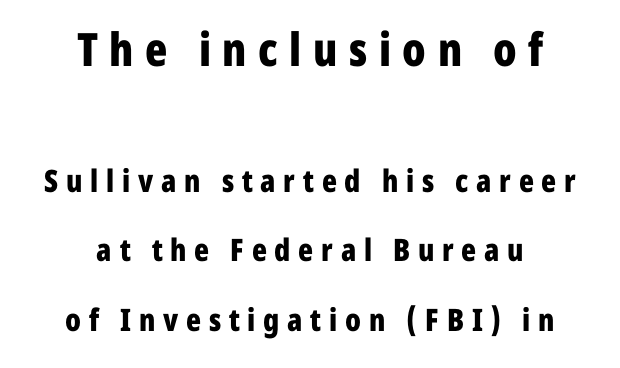
{"serif": "no", "italic": "no", "bold": "yes", "weight": "bold", "width": "condensed", "stroke_contrast": "low", "x_height": "medium", "monospaced": "no", "underline": "no", "align": "center", "line_spacing": "loose", "line_spacing_ratio": 2.24, "letter_spacing": "wide", "letter_spacing_em": 0.25, "larger_block": "first", "size_ratio": 1.48, "glyph_px": 46}
